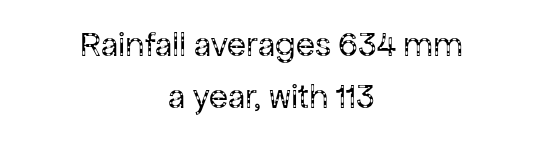
The image shows 35 px regular-weight sans-serif type, upright; set centered, normal line spacing (1.48x), normal letter spacing, not underlined; low stroke contrast and a medium x-height.
